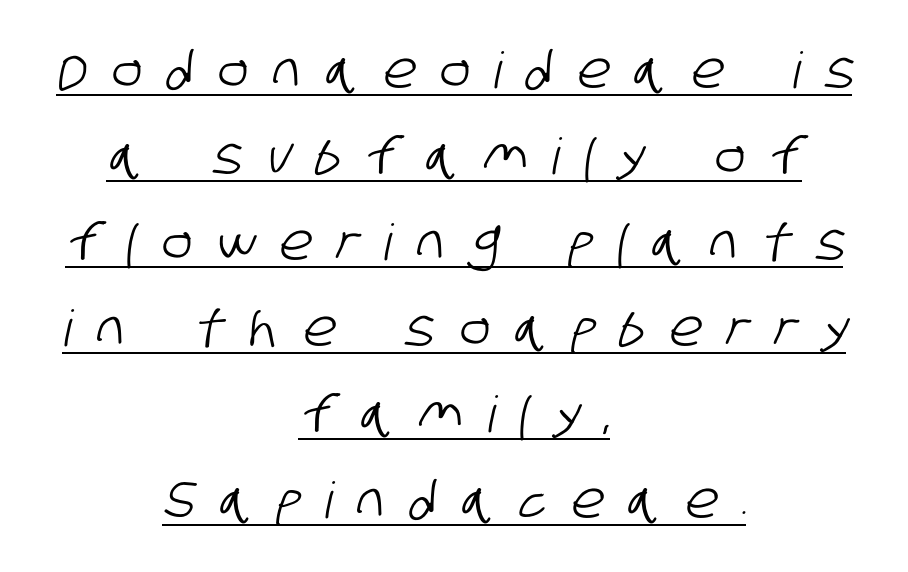
Q: Is the typeface a serif or a sans-serif typeface? A: Sans-serif.
Q: Is the text underlined? A: Yes.
Q: How is the paragraph aligned? A: Centered.
Q: Is the spacing between letters normal or unusually wide? A: Unusually wide.
Q: Width (condensed, normal, or wide)? A: Condensed.
Q: Stroke contrast? A: Low.
Q: x-height? A: Large.
Q: Monospaced? A: No.
